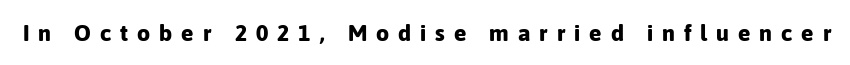
The image shows 23 px bold type, upright; set unusually wide letter spacing (+0.39 em), not underlined.
